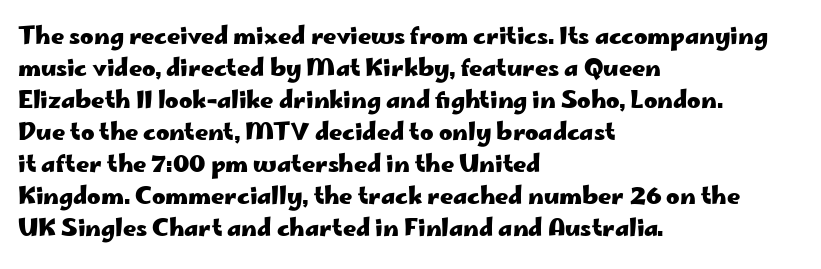
Compared with typical paragraphs, the rows here are spaced about the same. In terms of posture, this sample is upright. You'd pick this weight for a headline — it's a proper bold. Typeset ragged right — the left edge is the straight one.
